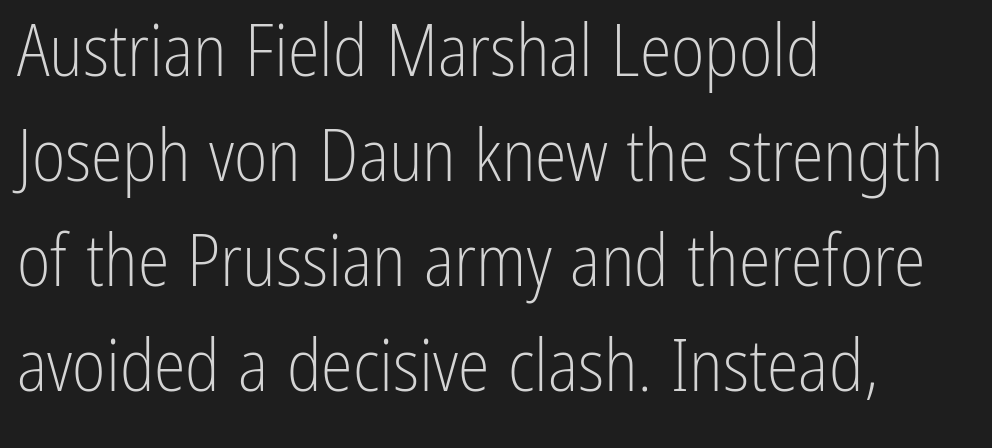
{"serif": "no", "italic": "no", "bold": "no", "weight": "light", "width": "condensed", "stroke_contrast": "low", "x_height": "medium", "monospaced": "no", "underline": "no", "align": "left", "line_spacing": "normal", "line_spacing_ratio": 1.46, "letter_spacing": "normal", "letter_spacing_em": 0.0, "glyph_px": 72}
